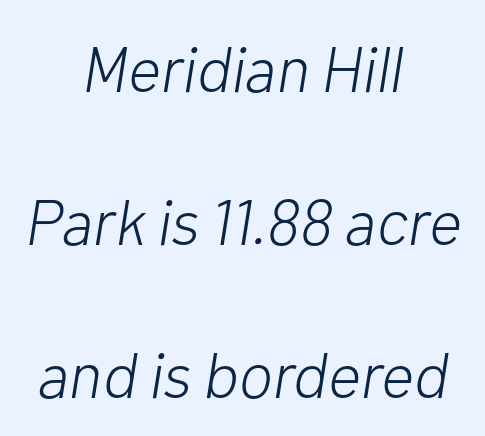
The image shows 64 px light type, italic (leaning right); set centered, loose line spacing (2.39x), normal letter spacing, not underlined; low stroke contrast and a medium x-height.
